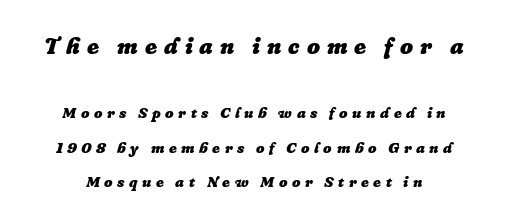
Q: Is the text bold? A: Yes.
Q: Is the text italic (slanted)? A: Yes, it leans right by about 16 degrees.
Q: Is the text underlined? A: No.
Q: Is the spacing between letters normal or unusually wide? A: Unusually wide.
Q: Is the spacing between lines tight, normal or loose? A: Loose.
Q: Which block of text is set in a larger size, the first (top) or the second (bottom)? A: The first (top) one.
